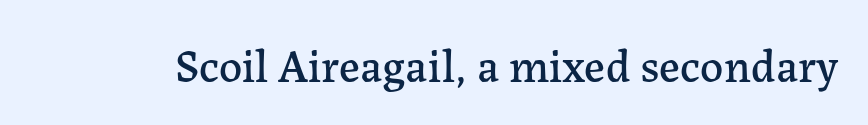
Observe the serifs anchoring each vertical stroke in this sample. Notice how the stems are strictly vertical — no italics here. The passage shown is typed in a proportional face where columns would drift. Decoration check: the copy has no underline.
